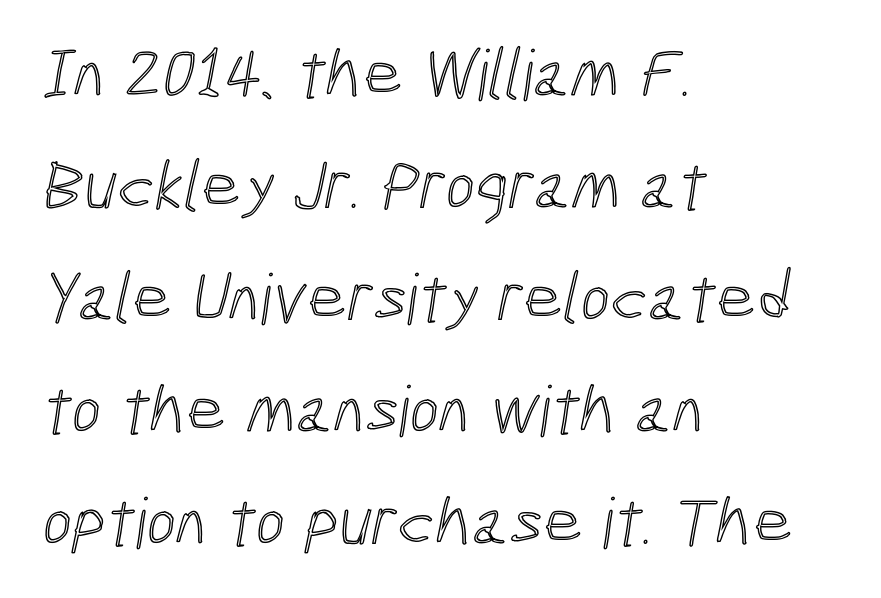
Q: Is the text underlined? A: No.
Q: How is the paragraph aligned? A: Left-aligned.
Q: Is the spacing between letters normal or unusually wide? A: Normal.
Q: Is the spacing between lines tight, normal or loose? A: Normal.
Q: Width (condensed, normal, or wide)? A: Condensed.
Q: x-height? A: Medium.
Q: Monospaced? A: No.
